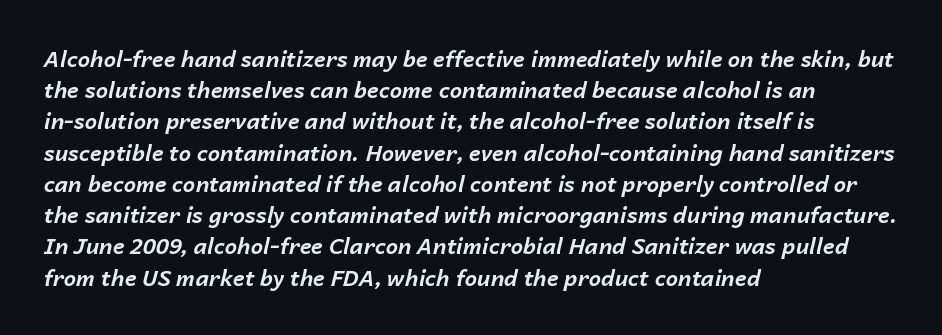
Q: Is the text bold? A: Yes.
Q: Is the text italic (slanted)? A: Yes, it leans right by about 14 degrees.
Q: Is the text underlined? A: No.
Q: How is the paragraph aligned? A: Left-aligned.
Q: Is the spacing between letters normal or unusually wide? A: Normal.
Q: Is the spacing between lines tight, normal or loose? A: Normal.
